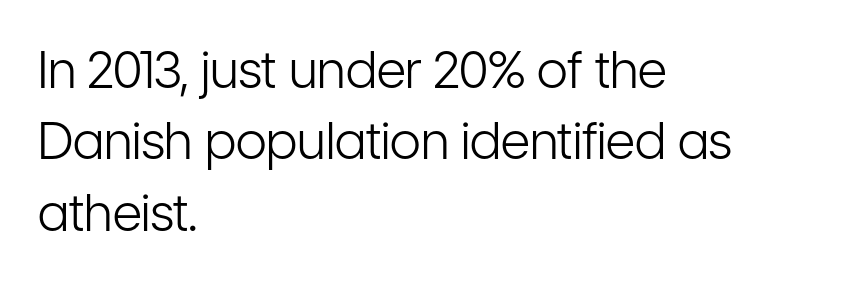
Spacing between characters is what you'd get straight out of the box. Posture: straight, roman, zero tilt. The gap between lines stays unmarked. Is this a fixed-width face? No — the glyphs have proportional, varying widths.
